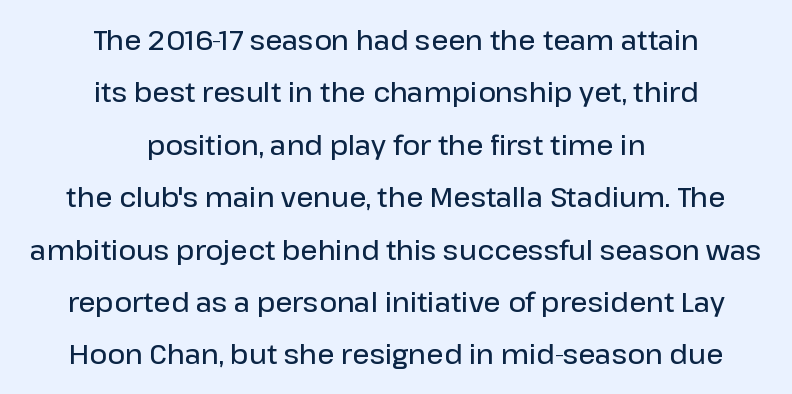
Q: Is the text bold? A: Semi-bold.
Q: Is the text italic (slanted)? A: No, it is upright.
Q: Is the text underlined? A: No.
Q: How is the paragraph aligned? A: Centered.
Q: Is the spacing between letters normal or unusually wide? A: Normal.
Q: Is the spacing between lines tight, normal or loose? A: Loose.
